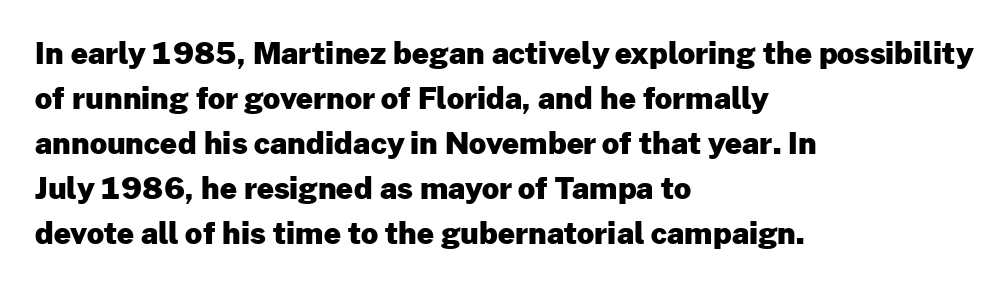
Weight: bold. Tracking value appears to be zero — textbook default spacing. Posture: upright roman. Just letters on the line, the space beneath them empty. The letters advance in unequal steps, a hallmark of proportional type. The rendering anchors every line to the left-hand side.
